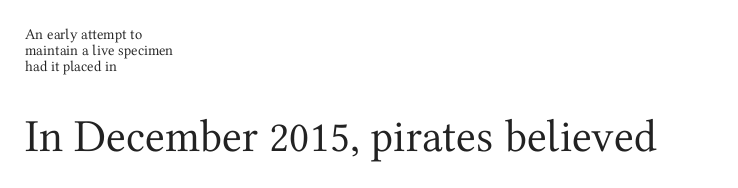
Do the characters align in a grid? No, the font is proportional. Decoration check: the copy has no underline. Note: serifs present on the glyphs. The weight tops out at a normal text grade. Vertically, the passage feels compressed, each row crowding the next.
